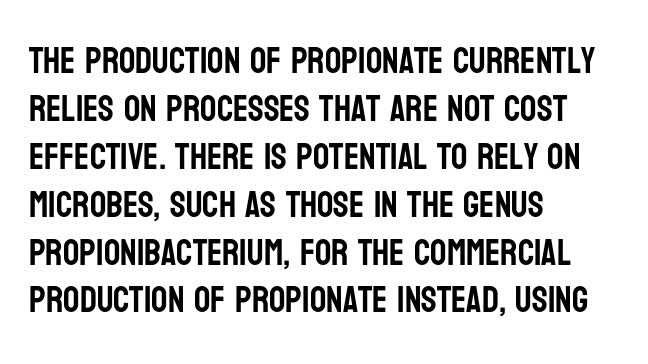
Q: Is the text italic (slanted)? A: No, it is upright.
Q: Is the typeface a serif or a sans-serif typeface? A: Sans-serif.
Q: Is the text underlined? A: No.
Q: How is the paragraph aligned? A: Left-aligned.
Q: Is the spacing between letters normal or unusually wide? A: Normal.
Q: Is the spacing between lines tight, normal or loose? A: Normal.
Q: Width (condensed, normal, or wide)? A: Condensed.
Q: Stroke contrast? A: Low.
Q: x-height? A: Large.
Q: Monospaced? A: No.
